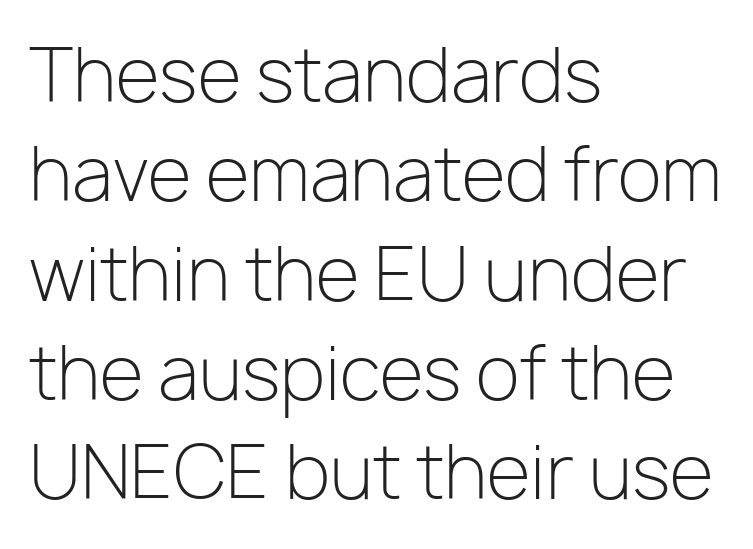
Spacing between characters is what you'd get straight out of the box. Check the space under the baseline: it is left empty. Is there any slant? The stems are plumb. Character widths vary here, with narrow letters taking less room than wide ones. The text block is weighted toward the left margin, trailing off unevenly rightward.
